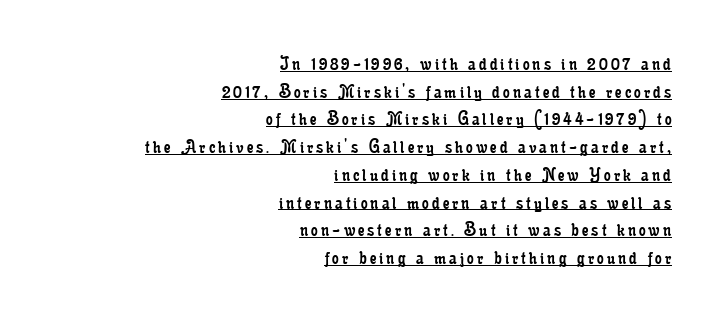
On a weight scale, this lands at 450 or below. Posture: upright roman. The lines are quadded right. Each line of the rendering has a horizontal stroke beneath the glyphs. Successive baselines arrive at the customary interval.
